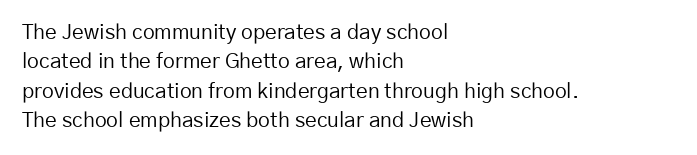
{"italic": "no", "bold": "no", "underline": "no", "align": "left", "line_spacing": "normal", "line_spacing_ratio": 1.4, "letter_spacing": "normal", "letter_spacing_em": 0.0, "glyph_px": 21}
